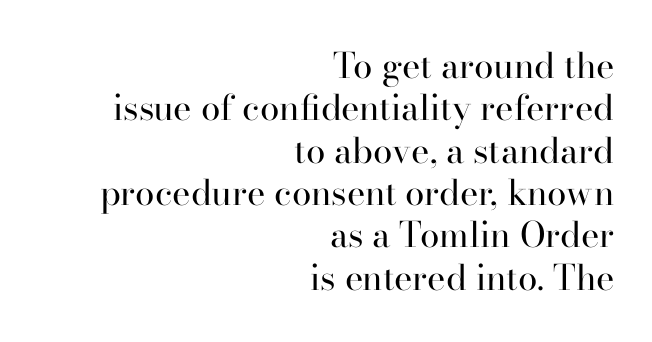
Q: Is the text bold? A: No.
Q: Is the text italic (slanted)? A: No, it is upright.
Q: Is the typeface a serif or a sans-serif typeface? A: Serif.
Q: Is the text underlined? A: No.
Q: How is the paragraph aligned? A: Right-aligned.
Q: Is the spacing between letters normal or unusually wide? A: Normal.
Q: Width (condensed, normal, or wide)? A: Normal.
Q: Stroke contrast? A: High.
Q: x-height? A: Small.
Q: Monospaced? A: No.
